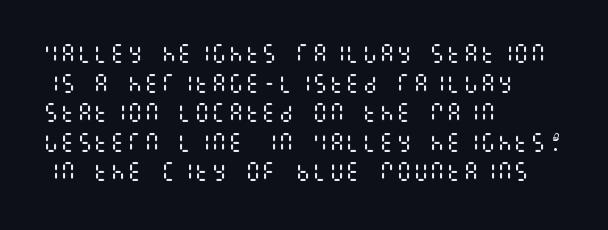
{"italic": "no", "bold": "no", "underline": "no", "align": "left", "line_spacing": "normal", "line_spacing_ratio": 1.41, "letter_spacing": "normal", "letter_spacing_em": 0.0, "glyph_px": 21}
